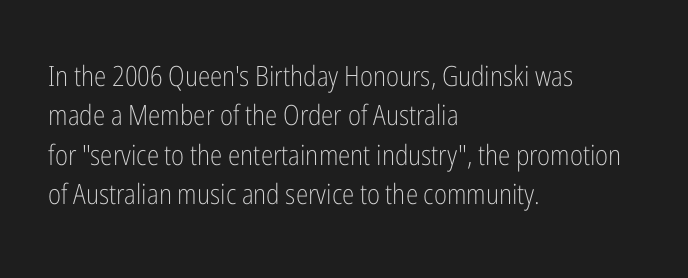
{"serif": "no", "italic": "no", "bold": "no", "weight": "light", "width": "condensed", "stroke_contrast": "low", "x_height": "medium", "monospaced": "no", "underline": "no", "align": "left", "line_spacing": "normal", "line_spacing_ratio": 1.41, "letter_spacing": "normal", "letter_spacing_em": 0.0, "glyph_px": 28}
